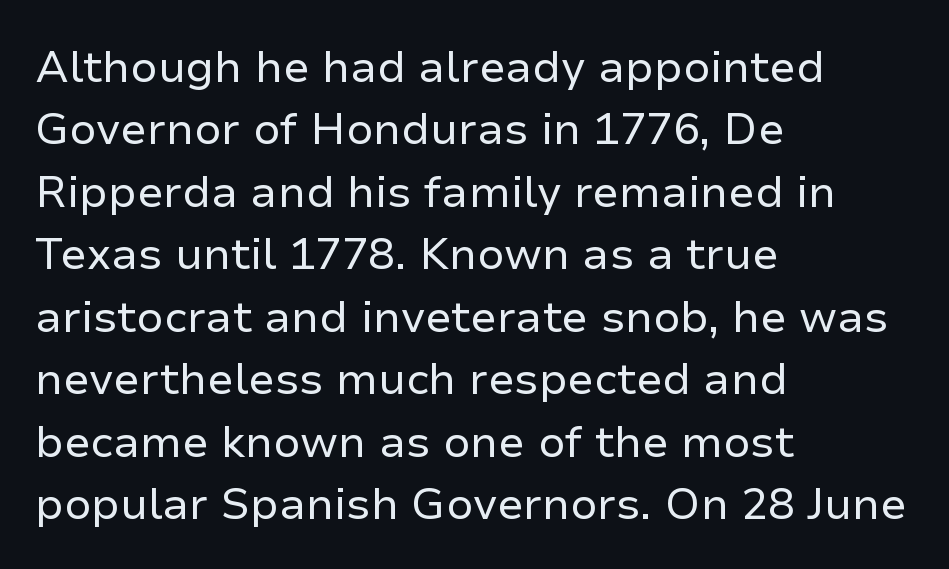
The image shows 44 px regular-weight sans-serif type, upright; set left-aligned, normal line spacing (1.42x), normal letter spacing, not underlined; low stroke contrast and a medium x-height.
